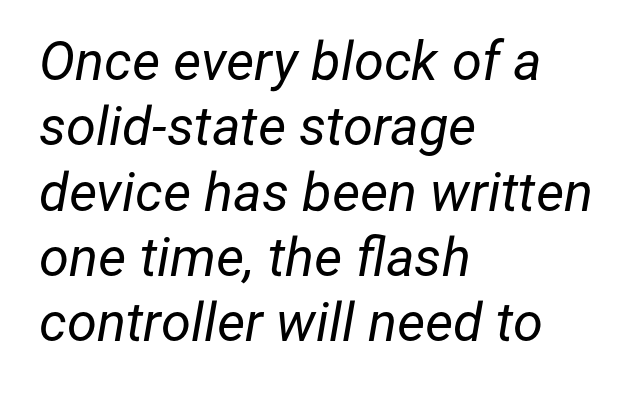
{"italic": "yes", "lean": "right", "slant_degrees": 12, "bold": "no", "weight": "regular", "width": "normal", "stroke_contrast": "low", "x_height": "medium", "monospaced": "no", "underline": "no", "align": "left", "line_spacing_ratio": 1.21, "letter_spacing": "normal", "letter_spacing_em": 0.0, "glyph_px": 54}
